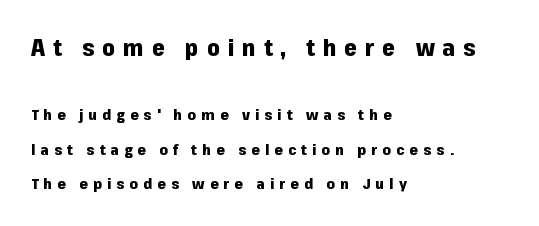
{"italic": "no", "bold": "yes", "underline": "no", "align": "left", "line_spacing": "loose", "line_spacing_ratio": 2.32, "letter_spacing": "wide", "letter_spacing_em": 0.34, "larger_block": "first", "size_ratio": 1.53, "glyph_px": 23}
